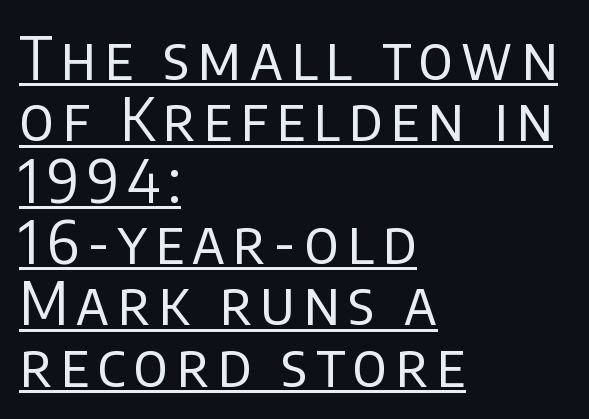
Italic? Not at all — the glyphs are vertical. The font is comparable to plain body text, perhaps lighter. Where is the straight margin? On the left. Notice how descenders almost collide with the ascenders below — that's tight leading.
